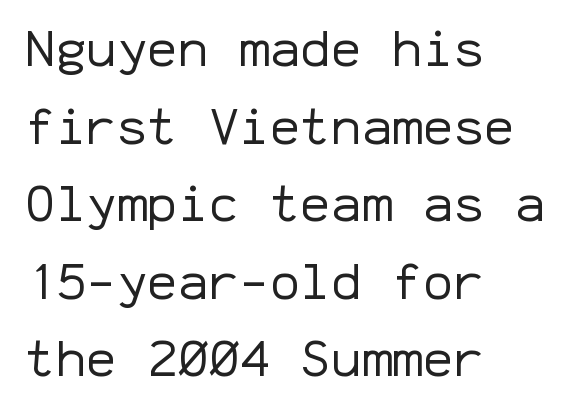
The image shows 51 px regular-weight sans-serif type, upright, monospaced; set left-aligned, normal line spacing (1.52x), normal letter spacing, not underlined; low stroke contrast and a medium x-height.
